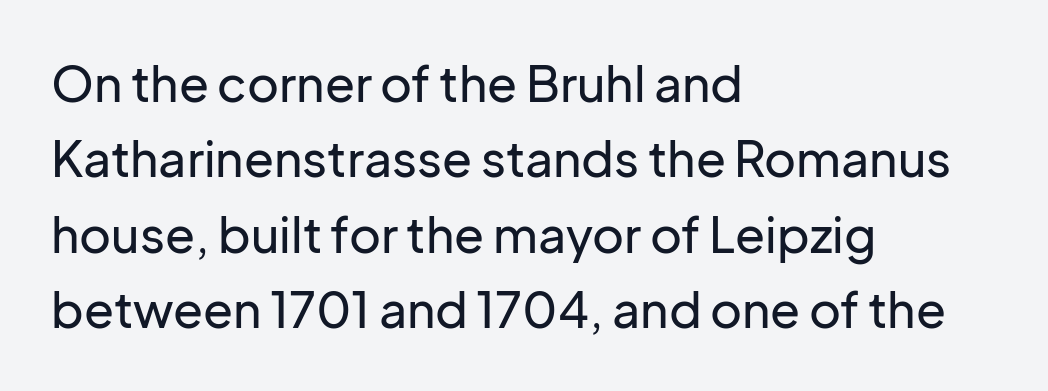
The image shows 49 px sans-serif type, upright; set left-aligned, normal line spacing (1.54x), normal letter spacing, not underlined; low stroke contrast and a medium x-height.
